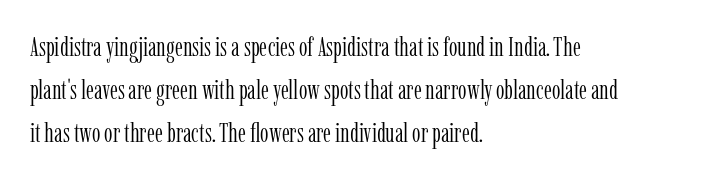
The image shows 27 px text type, upright; set left-aligned, normal line spacing (1.59x), normal letter spacing, not underlined.
